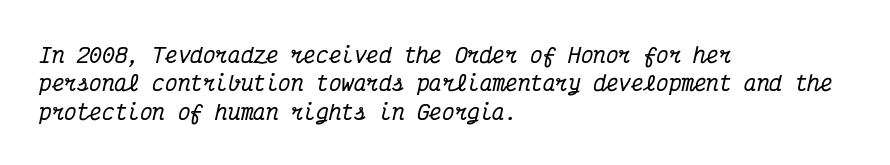
Q: Is the text italic (slanted)? A: Yes, it leans right by about 12 degrees.
Q: Is the text underlined? A: No.
Q: How is the paragraph aligned? A: Left-aligned.
Q: Is the spacing between letters normal or unusually wide? A: Normal.
Q: Is the spacing between lines tight, normal or loose? A: Normal.
